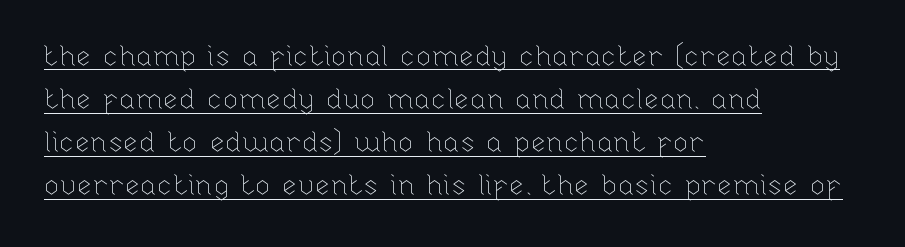
The image shows 28 px thin type, upright; set left-aligned, normal line spacing (1.54x), normal letter spacing, underlined; low stroke contrast and a medium x-height.
